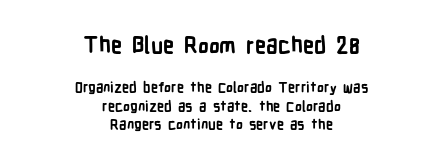
Each row of text sits above clean, open space. Vertical strokes here are truly vertical. This sample is center-justified, so both line endings float freely. Size contrast runs from large at the top to small at the bottom. Stroke thickness is high; the sample reads as a true bold.
